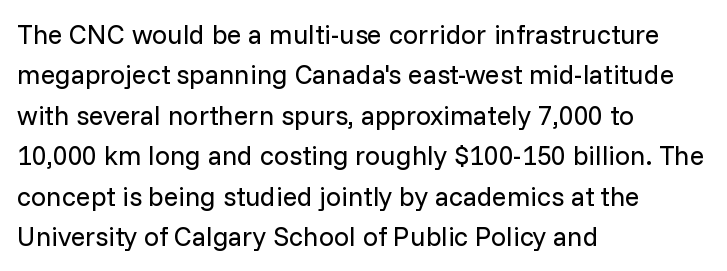
The image shows 27 px text type, upright; set left-aligned, normal line spacing (1.5x), normal letter spacing, not underlined.
